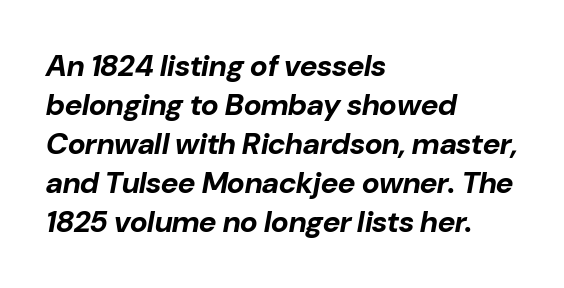
{"italic": "yes", "lean": "right", "slant_degrees": 10, "bold": "yes", "weight": "bold", "width": "normal", "stroke_contrast": "low", "x_height": "medium", "monospaced": "no", "underline": "no", "align": "left", "line_spacing": "normal", "line_spacing_ratio": 1.3, "letter_spacing": "normal", "letter_spacing_em": 0.0, "glyph_px": 30}
